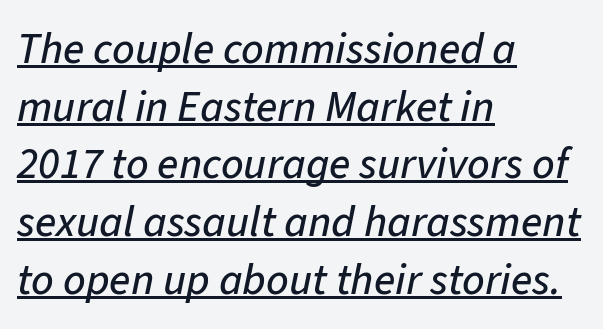
The image shows 44 px text type, italic (leaning right); set left-aligned, normal line spacing (1.31x), normal letter spacing, underlined; low stroke contrast and a medium x-height.
